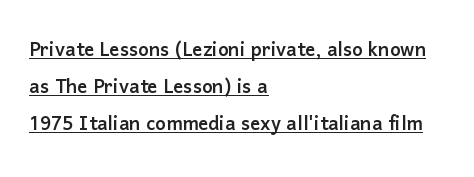
The block of text has a typical density, with ordinary space between rows. Glance below the letters and you will spot a drawn line. Default kerning and tracking; the words read as compact shapes. Reading down the block, your eye returns to a fixed left position each line.
